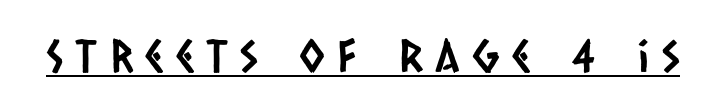
Q: Is the typeface a serif or a sans-serif typeface? A: Sans-serif.
Q: Is the text underlined? A: Yes.
Q: Is the spacing between letters normal or unusually wide? A: Unusually wide.
Q: Width (condensed, normal, or wide)? A: Condensed.
Q: Stroke contrast? A: Low.
Q: x-height? A: Large.
Q: Monospaced? A: No.
